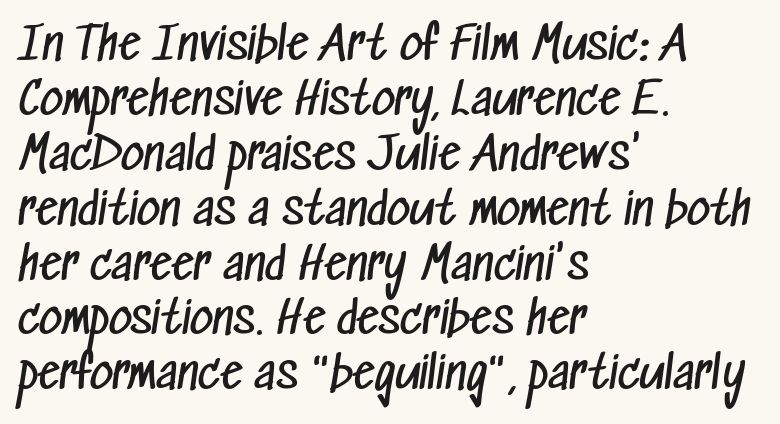
The typesetting does not lean heavy: it is not bold. Is this a fixed-width face? No — the glyphs have proportional, varying widths. Glyph-to-glyph distance matches everyday printed text. The lines are quadded left. Type without underlining. Are there feet on the stems? There aren't — it's a sans.
